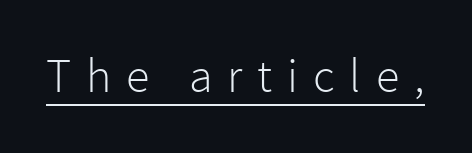
{"serif": "no", "italic": "no", "bold": "no", "weight": "light", "width": "normal", "stroke_contrast": "low", "x_height": "medium", "monospaced": "no", "underline": "yes", "letter_spacing": "wide", "letter_spacing_em": 0.31, "glyph_px": 48}
